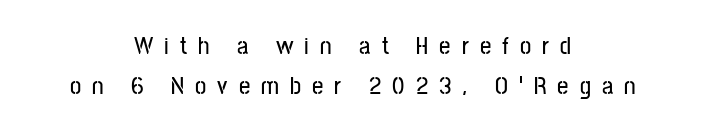
{"italic": "no", "underline": "no", "align": "center", "line_spacing": "normal", "line_spacing_ratio": 1.61, "letter_spacing": "wide", "letter_spacing_em": 0.44, "glyph_px": 25}
